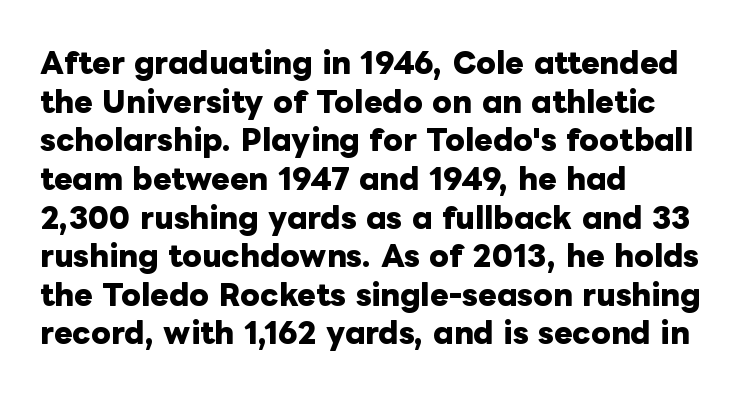
Leading matches the norm, producing a regular column. The lines are quadded left. The face used here has the dense, thick strokes of a bold. These lines are rendered in a variable-pitch font.
